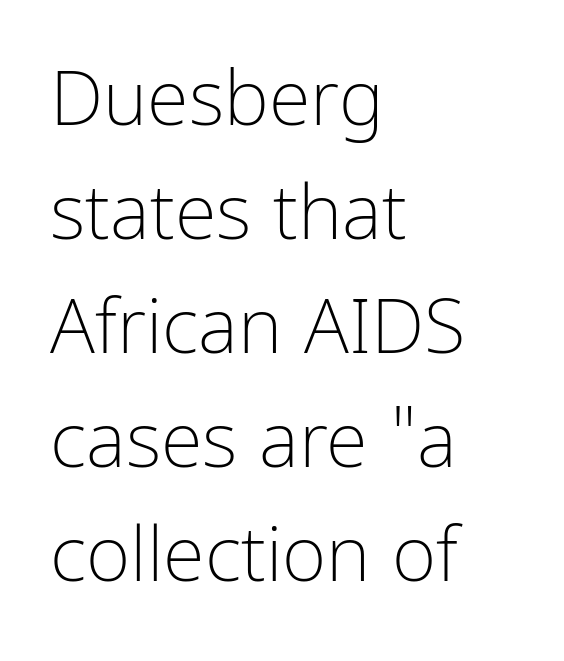
Q: Is the text bold? A: No.
Q: Is the text italic (slanted)? A: No, it is upright.
Q: Is the typeface a serif or a sans-serif typeface? A: Sans-serif.
Q: Is the text underlined? A: No.
Q: How is the paragraph aligned? A: Left-aligned.
Q: Is the spacing between letters normal or unusually wide? A: Normal.
Q: Is the spacing between lines tight, normal or loose? A: Normal.
Q: Width (condensed, normal, or wide)? A: Condensed.
Q: Stroke contrast? A: Low.
Q: x-height? A: Medium.
Q: Monospaced? A: No.
